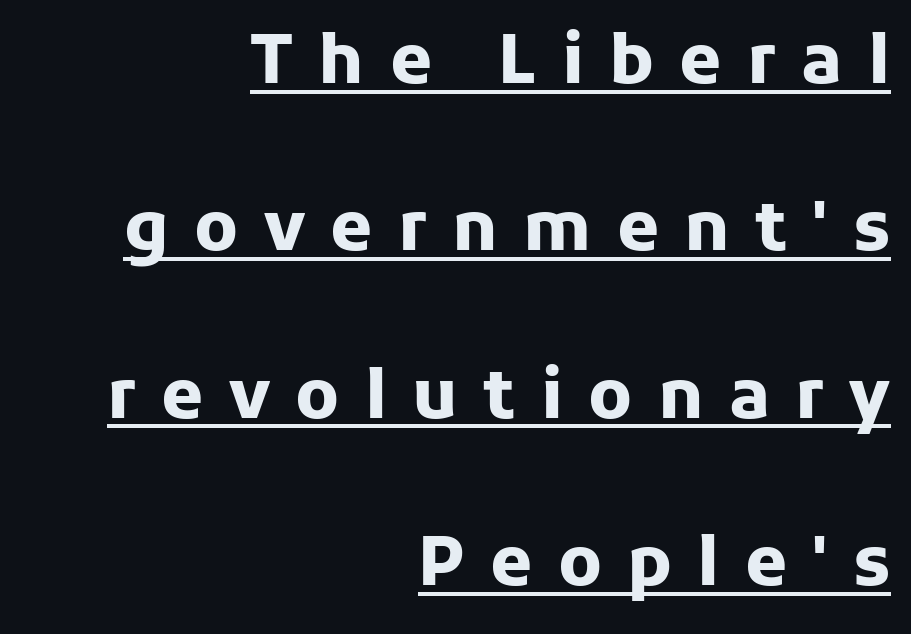
The image shows 68 px heavy sans-serif type, upright; set right-aligned, loose line spacing (2.46x), unusually wide letter spacing (+0.37 em), underlined; low stroke contrast and a medium x-height.
